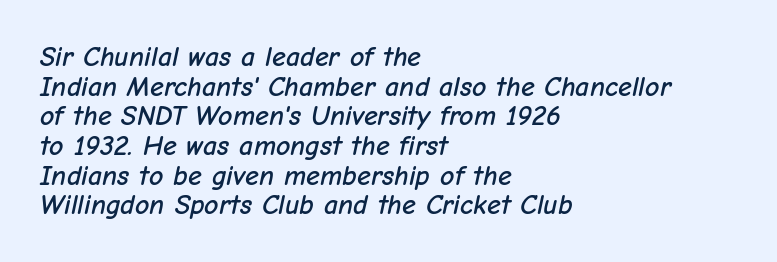
The rag falls on the right side of this text block. Character widths vary here, with narrow letters taking less room than wide ones. The typography opts for an oblique posture over an upright one. This block would grow much taller if given ordinary leading; it's compressed now. Any mark beneath the type? The region is blank. Letter spacing: default.
